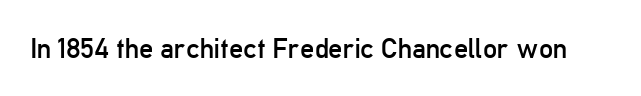
Q: Is the text bold? A: No.
Q: Is the text italic (slanted)? A: No, it is upright.
Q: Is the typeface a serif or a sans-serif typeface? A: Sans-serif.
Q: Is the text underlined? A: No.
Q: Is the spacing between letters normal or unusually wide? A: Normal.
Q: Width (condensed, normal, or wide)? A: Condensed.
Q: Stroke contrast? A: Low.
Q: x-height? A: Medium.
Q: Monospaced? A: No.
